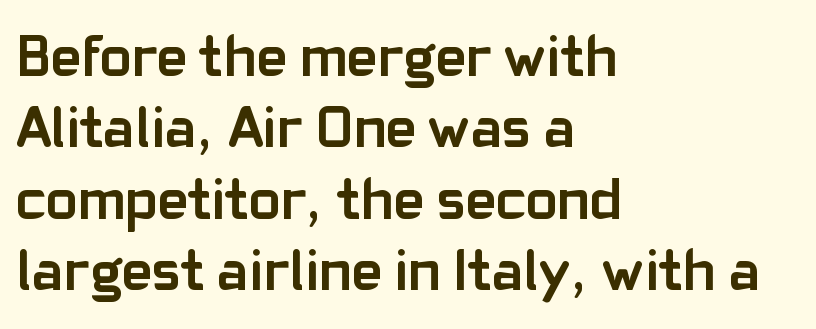
The image shows 59 px semibold sans-serif type, upright; set left-aligned, line spacing 1.21x, normal letter spacing, not underlined; low stroke contrast and a medium x-height.
